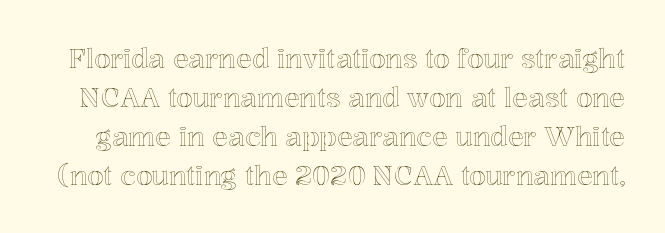
Tracking here is standard; glyphs follow each other at the usual distance. How would I describe the line gaps? Plain and ordinary. It's the straight-up-and-down kind of type. The space directly below the letters is spotless.
